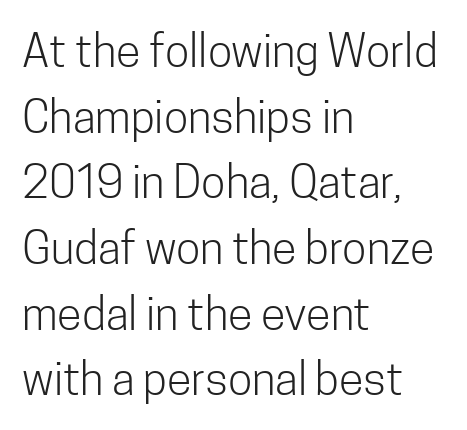
The letters stand upright; this is a roman face. You could call the tracking neutral — neither tight nor loose. The font family rendered here belongs to the sans-serif group. Descender tails drop into unmarked territory.
